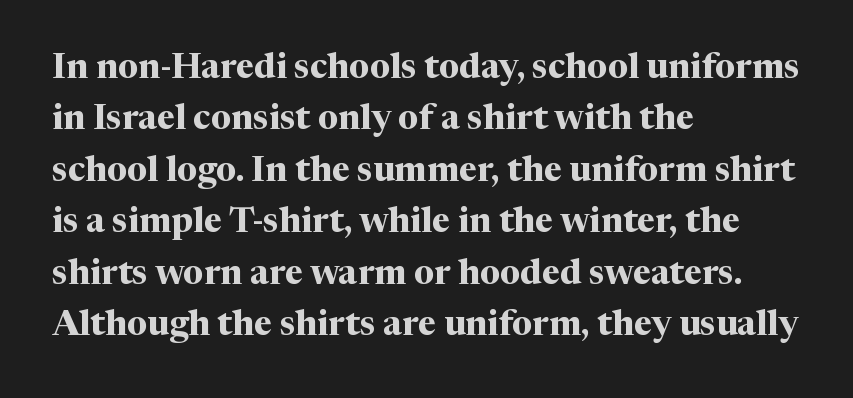
Q: Is the text bold? A: Yes.
Q: Is the text italic (slanted)? A: No, it is upright.
Q: Is the typeface a serif or a sans-serif typeface? A: Serif.
Q: Is the text underlined? A: No.
Q: How is the paragraph aligned? A: Left-aligned.
Q: Is the spacing between letters normal or unusually wide? A: Normal.
Q: Is the spacing between lines tight, normal or loose? A: Normal.
Q: Width (condensed, normal, or wide)? A: Normal.
Q: Stroke contrast? A: Medium.
Q: x-height? A: Medium.
Q: Monospaced? A: No.
